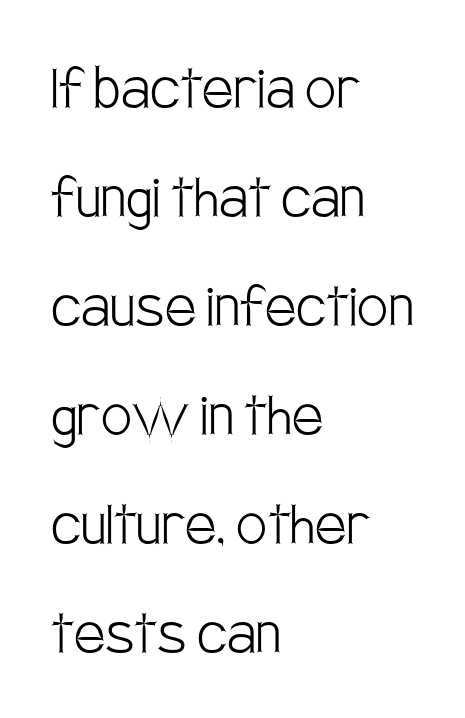
The image shows 69 px light, condensed sans-serif type, upright; set left-aligned, normal line spacing (1.58x), normal letter spacing, not underlined; low stroke contrast and a large x-height.
